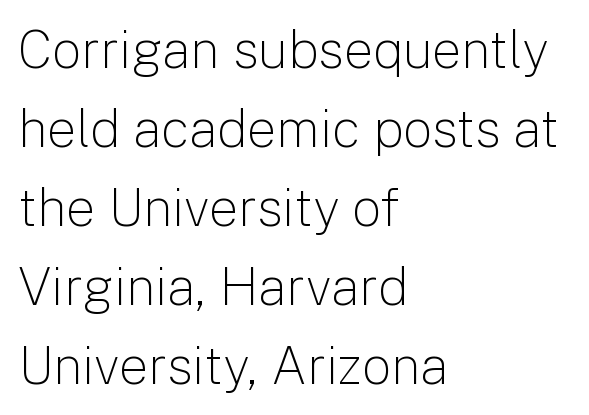
The image shows 52 px light sans-serif type, upright; set left-aligned, normal line spacing (1.52x), normal letter spacing, not underlined; low stroke contrast and a medium x-height.
